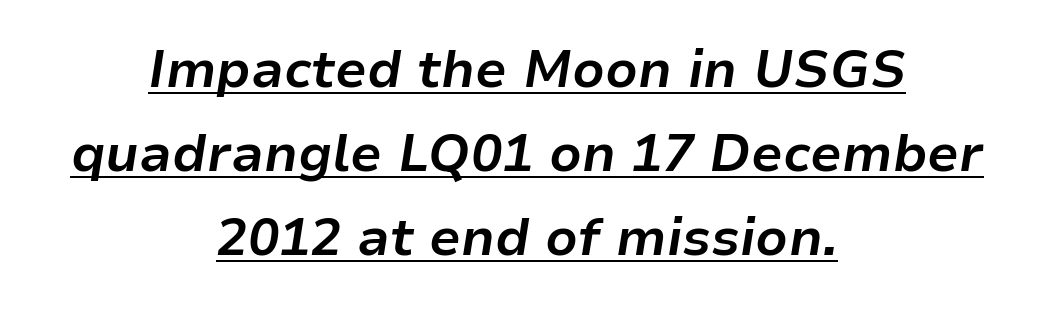
Underlining? Definitely there. The compositor balanced each line on the midline. Compared with ordinary roman type, these characters are visibly tilted. Summary of weight: heavy, a full bold. Compared with typical paragraphs, the rows here are spaced about the same. The letterforms sit shoulder to shoulder at normal distance.
